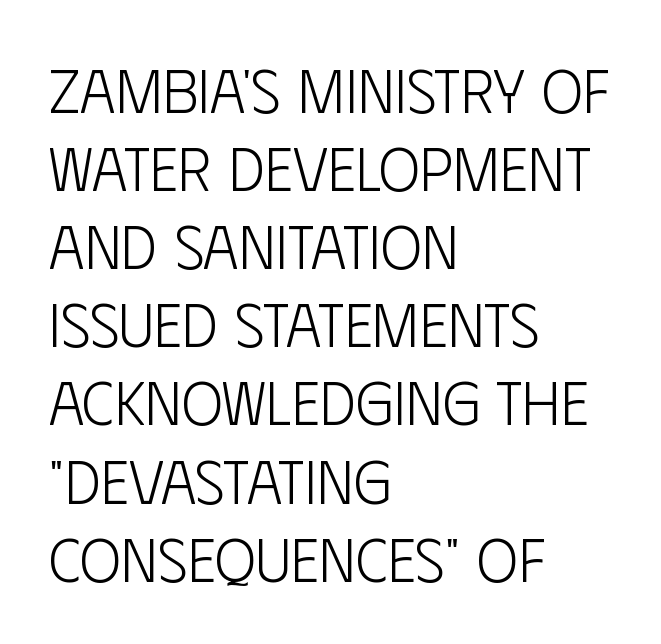
The text block is weighted toward the left margin, trailing off unevenly rightward. Short note: letters normally spaced. A quiet, ordinary-to-light weight characterises the typeface. This sample has the flowing, uneven cadence of proportional lettering.
